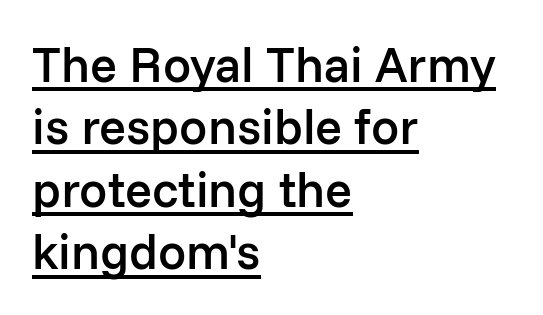
The image shows 50 px semibold sans-serif type, upright; set left-aligned, normal line spacing (1.25x), normal letter spacing, underlined; low stroke contrast and a medium x-height.
